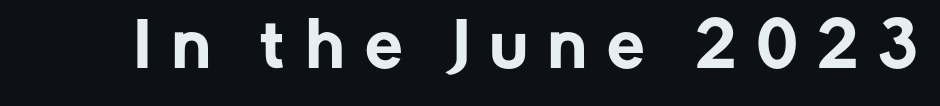
Q: Is the text italic (slanted)? A: No, it is upright.
Q: Is the typeface a serif or a sans-serif typeface? A: Sans-serif.
Q: Is the text underlined? A: No.
Q: Is the spacing between letters normal or unusually wide? A: Unusually wide.
Q: Width (condensed, normal, or wide)? A: Normal.
Q: Stroke contrast? A: Low.
Q: x-height? A: Medium.
Q: Monospaced? A: No.
